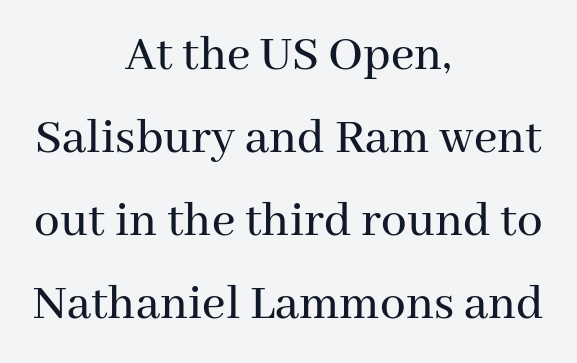
{"serif": "yes", "italic": "no", "width": "normal", "stroke_contrast": "medium", "x_height": "medium", "monospaced": "no", "underline": "no", "align": "center", "line_spacing": "normal", "line_spacing_ratio": 1.63, "letter_spacing": "normal", "letter_spacing_em": 0.0, "glyph_px": 51}
